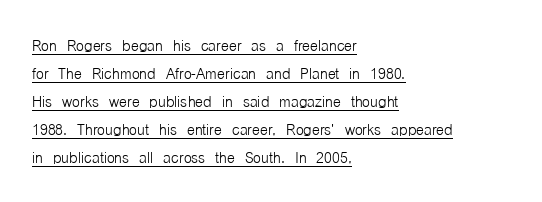
{"italic": "no", "bold": "no", "underline": "yes", "align": "left", "line_spacing": "normal", "line_spacing_ratio": 1.4, "letter_spacing": "normal", "letter_spacing_em": 0.0, "glyph_px": 20}
